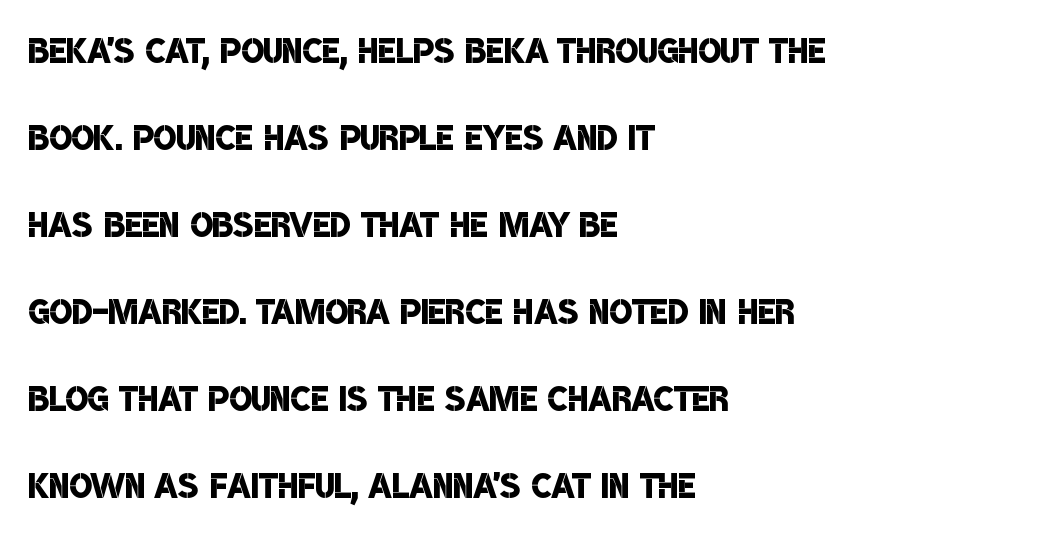
Q: Is the text bold? A: Semi-bold.
Q: Is the typeface a serif or a sans-serif typeface? A: Sans-serif.
Q: Is the text underlined? A: No.
Q: How is the paragraph aligned? A: Left-aligned.
Q: Is the spacing between letters normal or unusually wide? A: Normal.
Q: Width (condensed, normal, or wide)? A: Condensed.
Q: Stroke contrast? A: Low.
Q: x-height? A: Large.
Q: Monospaced? A: No.
